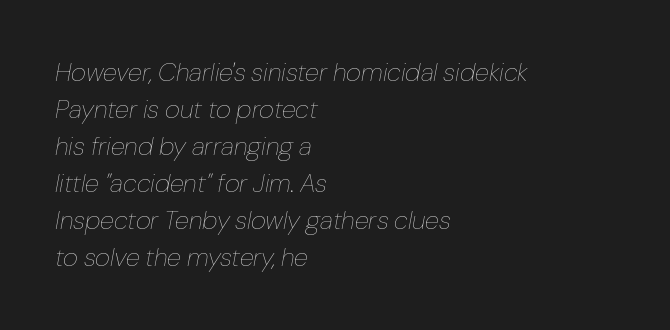
Q: Is the text bold? A: No.
Q: Is the text italic (slanted)? A: Yes, it leans right by about 10 degrees.
Q: Is the text underlined? A: No.
Q: How is the paragraph aligned? A: Left-aligned.
Q: Is the spacing between letters normal or unusually wide? A: Normal.
Q: Is the spacing between lines tight, normal or loose? A: Normal.
